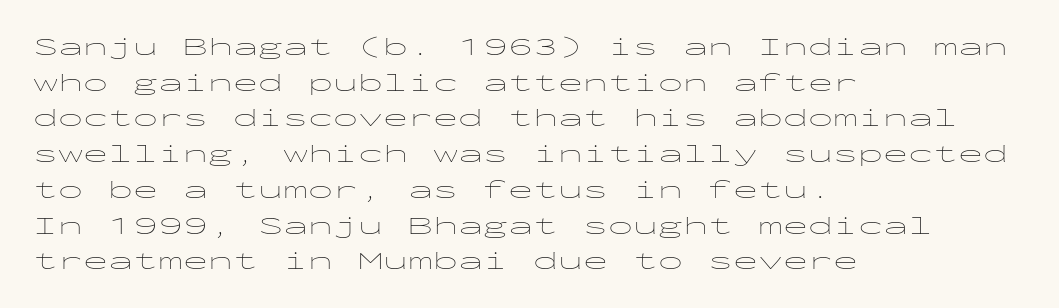
{"italic": "no", "bold": "no", "underline": "no", "align": "left", "line_spacing": "normal", "line_spacing_ratio": 1.43, "letter_spacing": "normal", "letter_spacing_em": 0.0, "glyph_px": 25}
